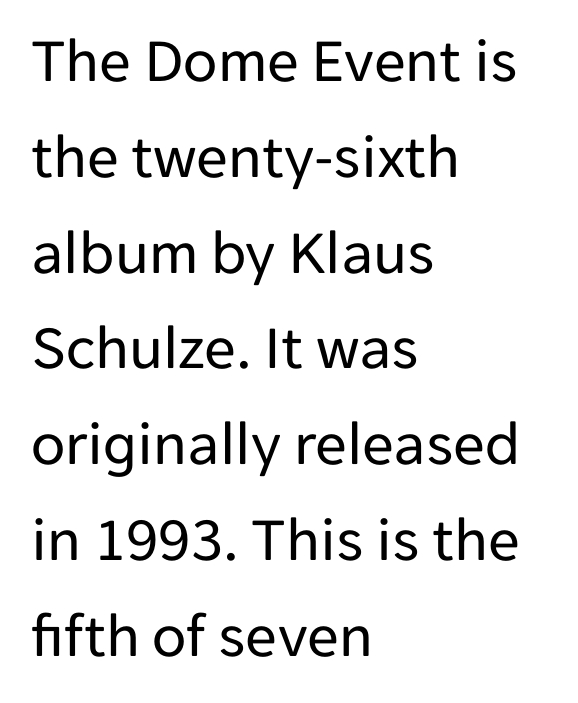
The image shows 63 px regular-weight sans-serif type, upright; set left-aligned, normal line spacing (1.52x), normal letter spacing, not underlined; low stroke contrast and a medium x-height.
